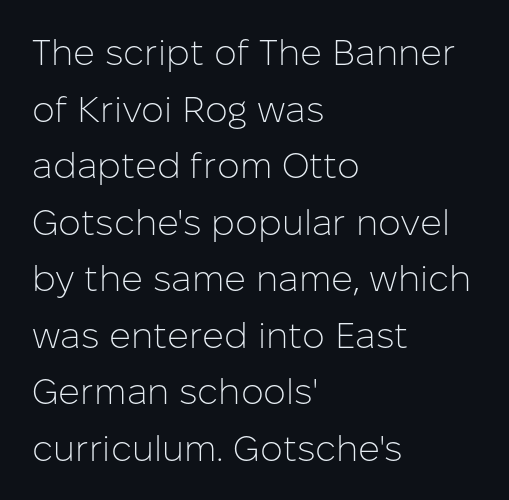
The image shows 36 px light sans-serif type, upright; set left-aligned, normal line spacing (1.57x), normal letter spacing, not underlined; low stroke contrast and a medium x-height.
